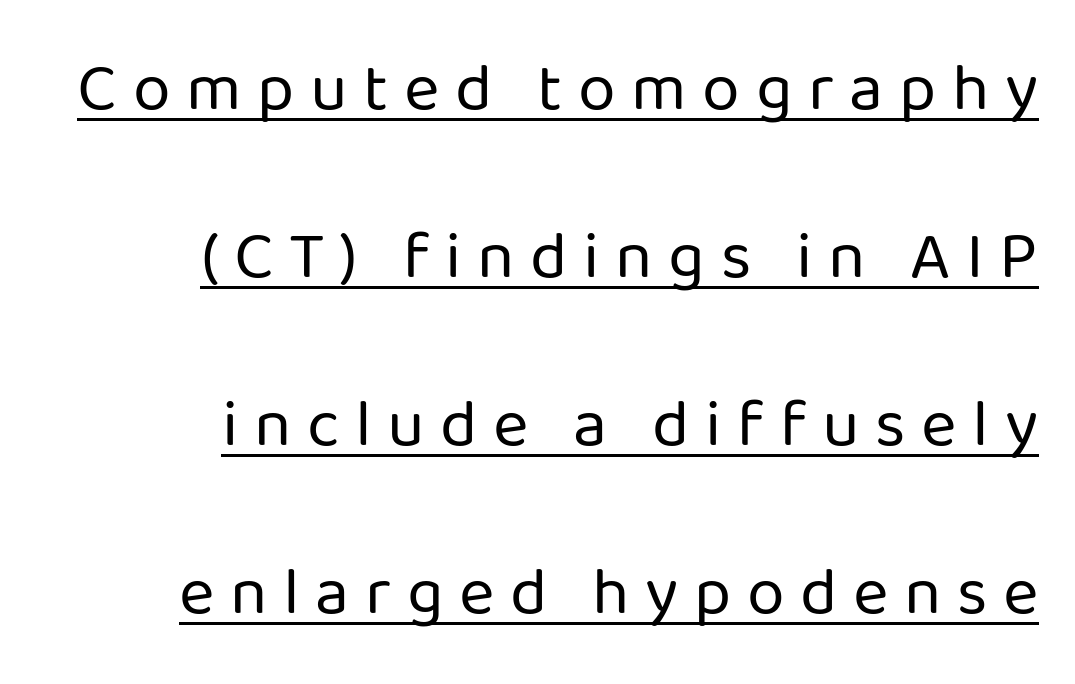
The image shows 68 px regular-weight sans-serif type, upright; set right-aligned, loose line spacing (2.47x), unusually wide letter spacing (+0.23 em), underlined; low stroke contrast and a medium x-height.
